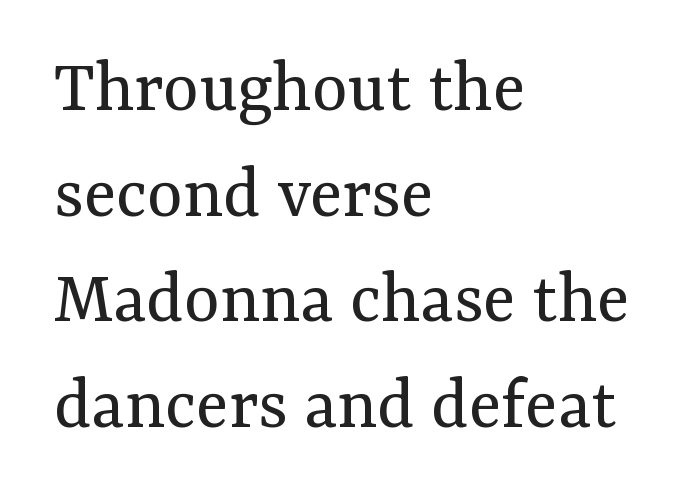
Honestly, there is no underline to notice here at all. Unlike italic type, these characters show no tilt at all. No chunkiness to these letters — they're not bold. Casual observation: everything's shoved over to the left.
